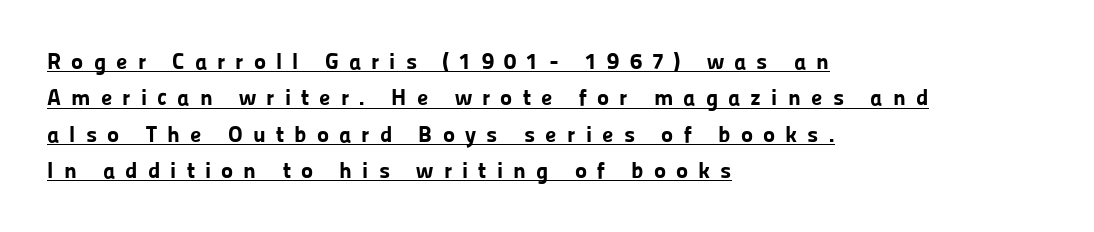
The image shows 23 px bold type, upright; set left-aligned, normal line spacing (1.58x), unusually wide letter spacing (+0.44 em), underlined.
